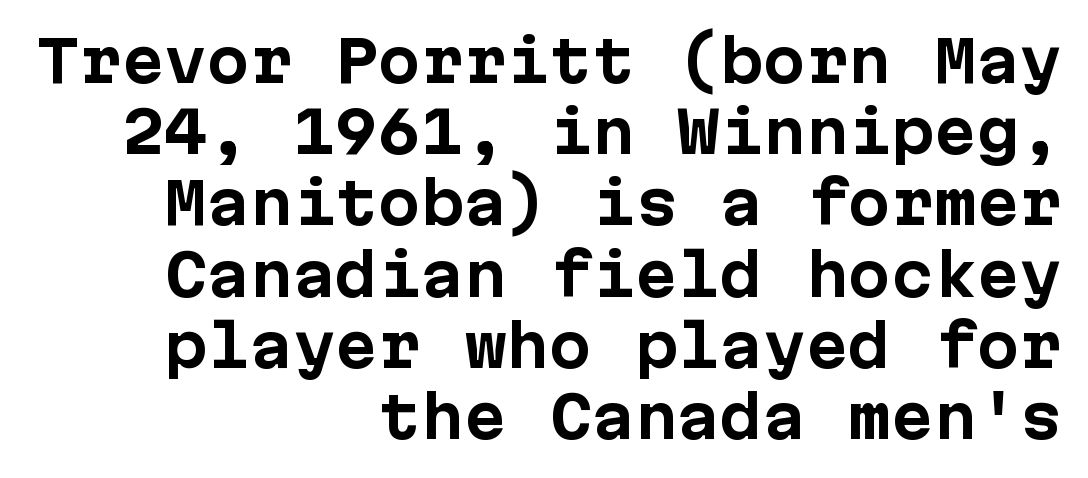
The image shows 57 px bold sans-serif type, upright, monospaced; set right-aligned, normal line spacing (1.25x), normal letter spacing, not underlined; low stroke contrast and a medium x-height.
